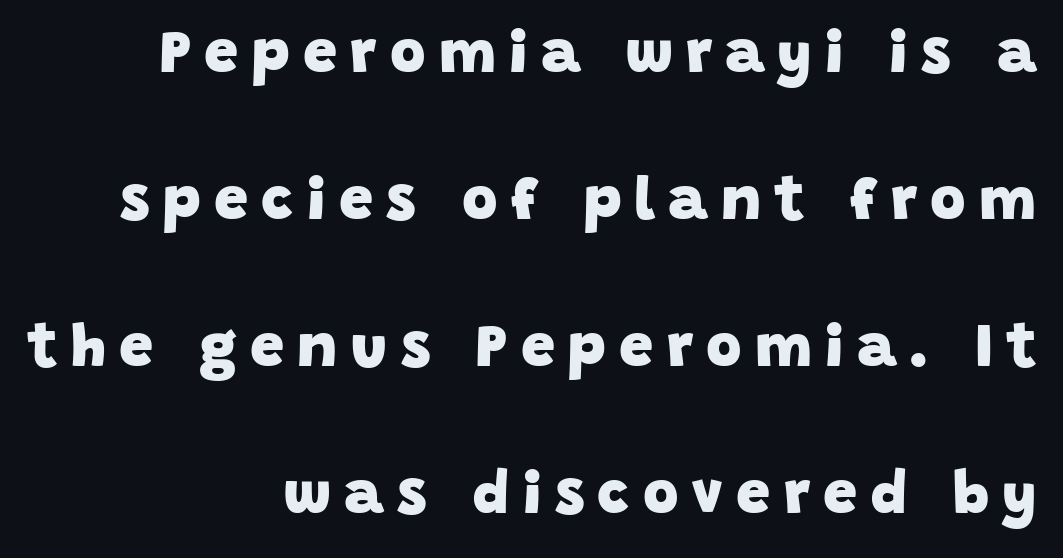
{"serif": "no", "bold": "yes", "weight": "heavy", "width": "normal", "stroke_contrast": "low", "x_height": "large", "monospaced": "no", "underline": "no", "align": "right", "line_spacing": "loose", "line_spacing_ratio": 2.41, "letter_spacing": "wide", "letter_spacing_em": 0.22, "glyph_px": 61}
